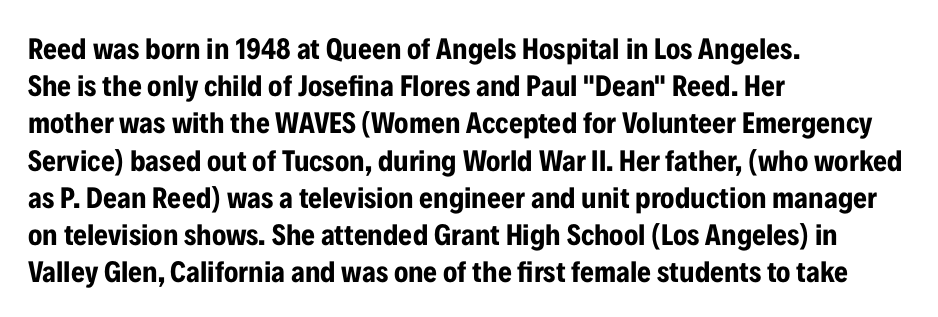
The image shows 30 px bold, condensed sans-serif type, upright; set left-aligned, line spacing 1.24x, normal letter spacing, not underlined; low stroke contrast and a medium x-height.
